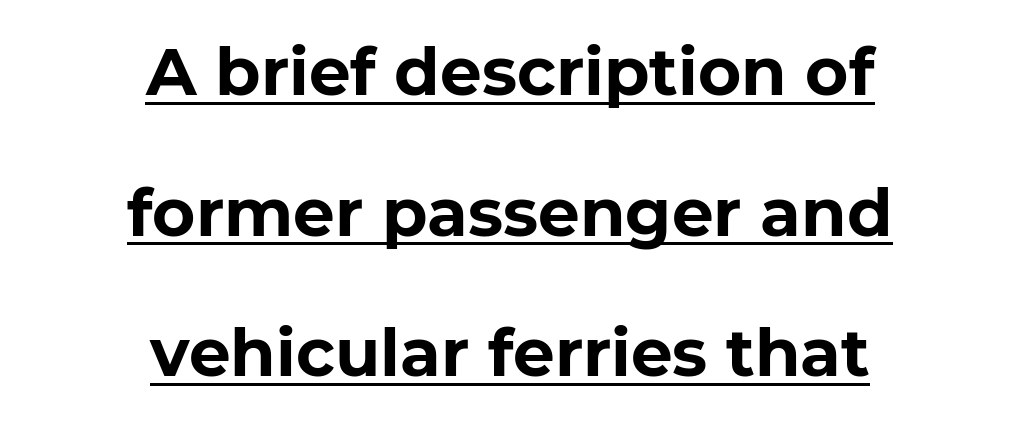
The image shows 66 px bold sans-serif type, upright; set centered, loose line spacing (2.13x), normal letter spacing, underlined; low stroke contrast and a medium x-height.
